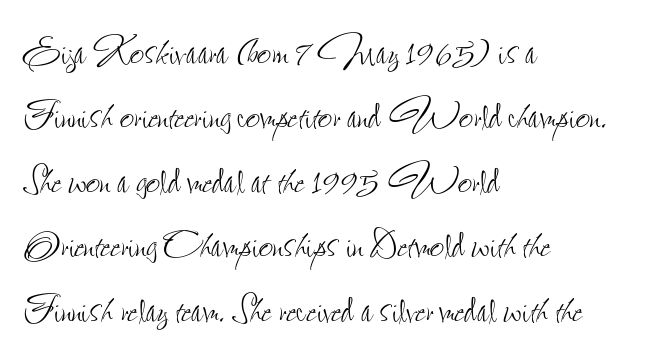
Q: Is the text bold? A: No.
Q: Is the text italic (slanted)? A: Yes.
Q: Is the text underlined? A: No.
Q: How is the paragraph aligned? A: Left-aligned.
Q: Is the spacing between letters normal or unusually wide? A: Normal.
Q: Is the spacing between lines tight, normal or loose? A: Normal.
Q: Width (condensed, normal, or wide)? A: Condensed.
Q: Stroke contrast? A: Low.
Q: x-height? A: Small.
Q: Monospaced? A: No.
